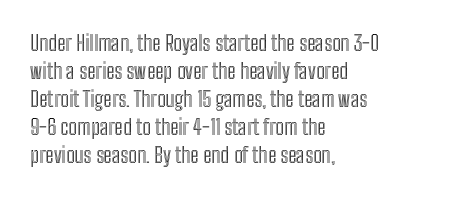
Q: Is the text italic (slanted)? A: No, it is upright.
Q: Is the text underlined? A: No.
Q: How is the paragraph aligned? A: Left-aligned.
Q: Is the spacing between letters normal or unusually wide? A: Normal.
Q: Is the spacing between lines tight, normal or loose? A: Normal.
